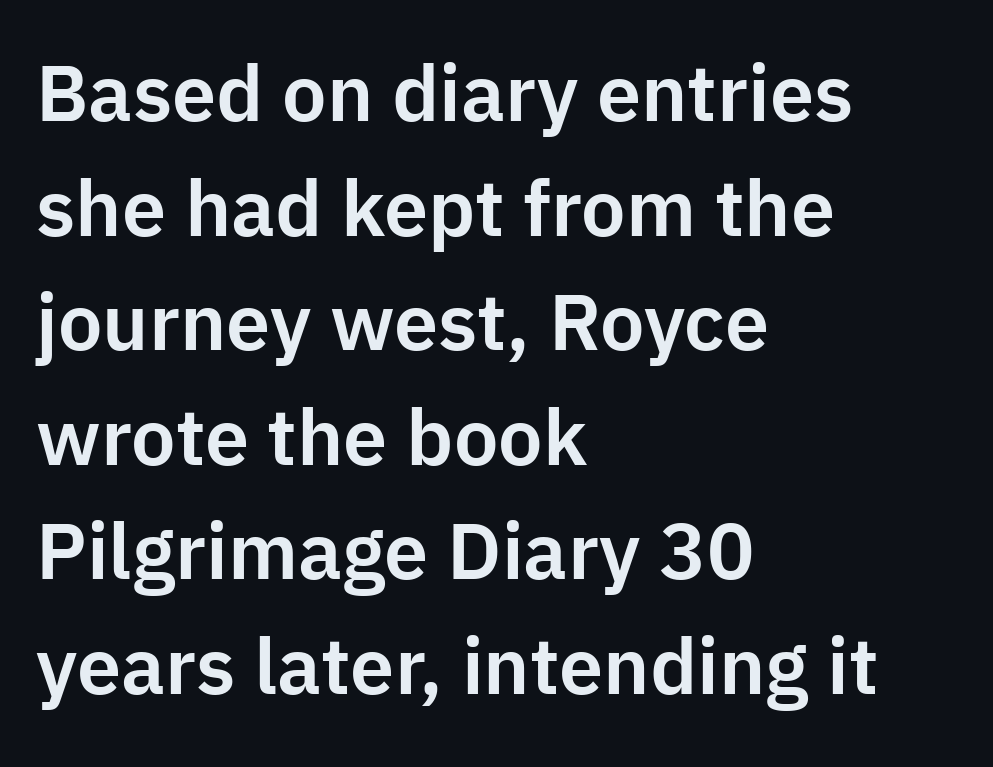
{"serif": "no", "italic": "no", "width": "normal", "stroke_contrast": "low", "x_height": "medium", "monospaced": "no", "underline": "no", "align": "left", "line_spacing": "normal", "line_spacing_ratio": 1.45, "letter_spacing": "normal", "letter_spacing_em": 0.0, "glyph_px": 79}
